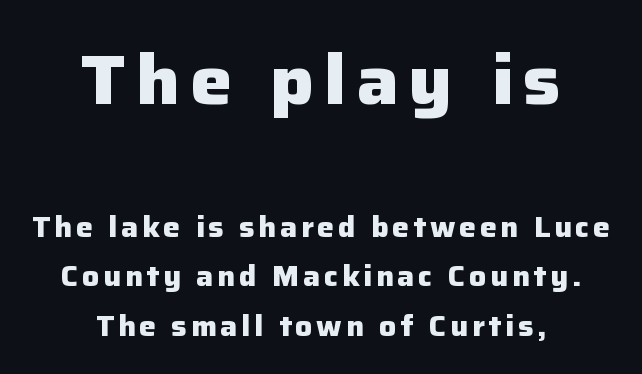
This sample uses a sans-serif face. The face used here is proportionally spaced, like ordinary book or web type. Every character sits straight up, as roman type does. If you folded the block vertically in half, each line would mirror itself in length.
